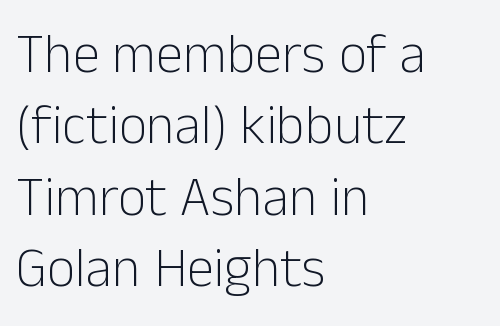
The image shows 55 px light sans-serif type, upright; set left-aligned, normal line spacing (1.3x), normal letter spacing, not underlined; low stroke contrast and a medium x-height.
